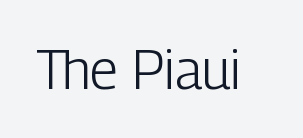
Q: Is the text bold? A: No.
Q: Is the text italic (slanted)? A: No, it is upright.
Q: Is the typeface a serif or a sans-serif typeface? A: Sans-serif.
Q: Is the text underlined? A: No.
Q: Is the spacing between letters normal or unusually wide? A: Normal.
Q: Width (condensed, normal, or wide)? A: Condensed.
Q: Stroke contrast? A: Low.
Q: x-height? A: Medium.
Q: Monospaced? A: No.
